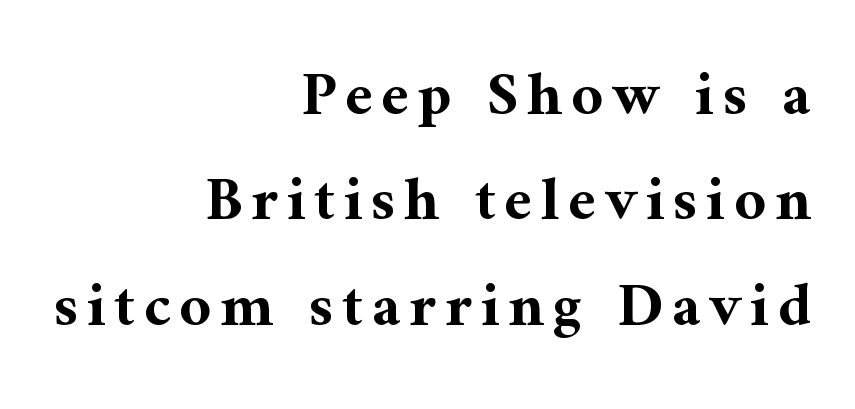
The image shows 62 px bold serif type, upright; set right-aligned, normal line spacing (1.7x), not underlined; medium stroke contrast and a medium x-height.
